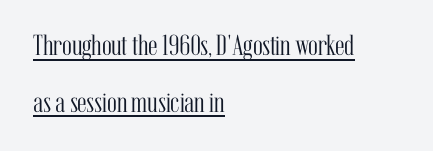
Q: Is the text bold? A: No.
Q: Is the text italic (slanted)? A: No, it is upright.
Q: Is the typeface a serif or a sans-serif typeface? A: Serif.
Q: Is the text underlined? A: Yes.
Q: How is the paragraph aligned? A: Left-aligned.
Q: Is the spacing between letters normal or unusually wide? A: Normal.
Q: Is the spacing between lines tight, normal or loose? A: Loose.
Q: Width (condensed, normal, or wide)? A: Condensed.
Q: Stroke contrast? A: Medium.
Q: x-height? A: Medium.
Q: Monospaced? A: No.
